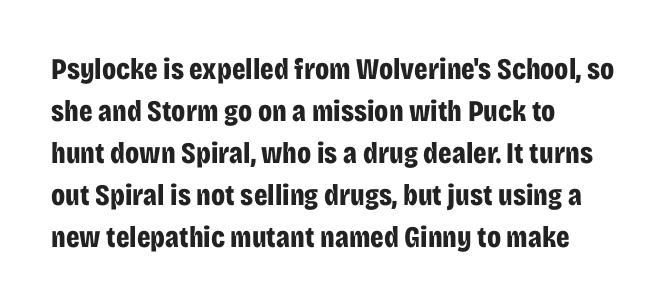
{"serif": "no", "italic": "no", "bold": "yes", "weight": "bold", "width": "condensed", "stroke_contrast": "low", "x_height": "large", "monospaced": "no", "underline": "no", "align": "left", "line_spacing": "normal", "line_spacing_ratio": 1.4, "letter_spacing": "normal", "letter_spacing_em": 0.0, "glyph_px": 30}
